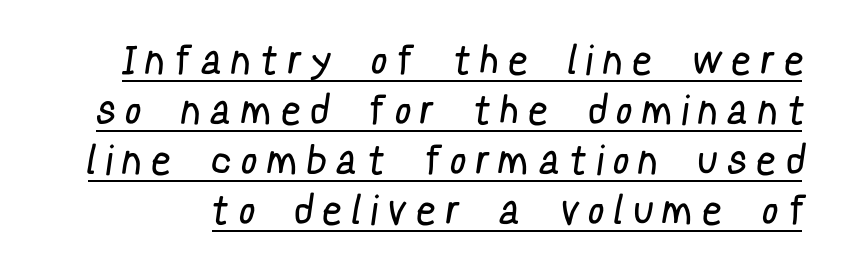
{"serif": "no", "bold": "no", "weight": "regular", "width": "condensed", "stroke_contrast": "low", "x_height": "medium", "monospaced": "no", "underline": "yes", "line_spacing": "normal", "line_spacing_ratio": 1.25, "letter_spacing": "wide", "letter_spacing_em": 0.35, "glyph_px": 40}
